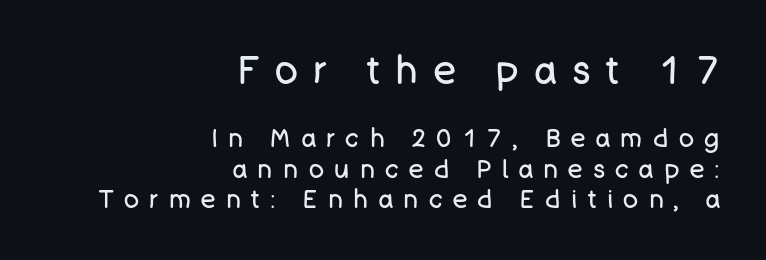
Q: Is the text bold? A: No.
Q: Is the text italic (slanted)? A: No, it is upright.
Q: Is the typeface a serif or a sans-serif typeface? A: Sans-serif.
Q: Is the text underlined? A: No.
Q: How is the paragraph aligned? A: Right-aligned.
Q: Is the spacing between letters normal or unusually wide? A: Unusually wide.
Q: Which block of text is set in a larger size, the first (top) or the second (bottom)? A: The first (top) one.
Q: Width (condensed, normal, or wide)? A: Normal.
Q: Stroke contrast? A: Low.
Q: x-height? A: Large.
Q: Monospaced? A: No.
